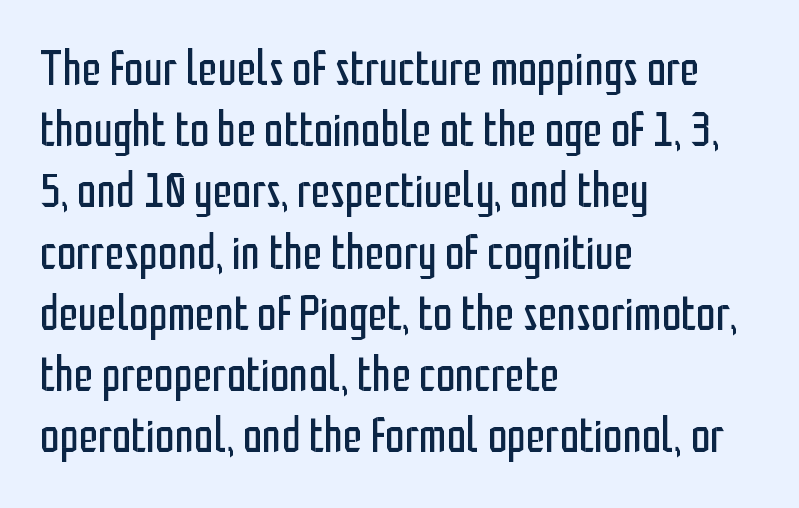
The image shows 49 px regular-weight, condensed sans-serif type, upright; set left-aligned, normal line spacing (1.25x), normal letter spacing, not underlined; low stroke contrast and a medium x-height.
